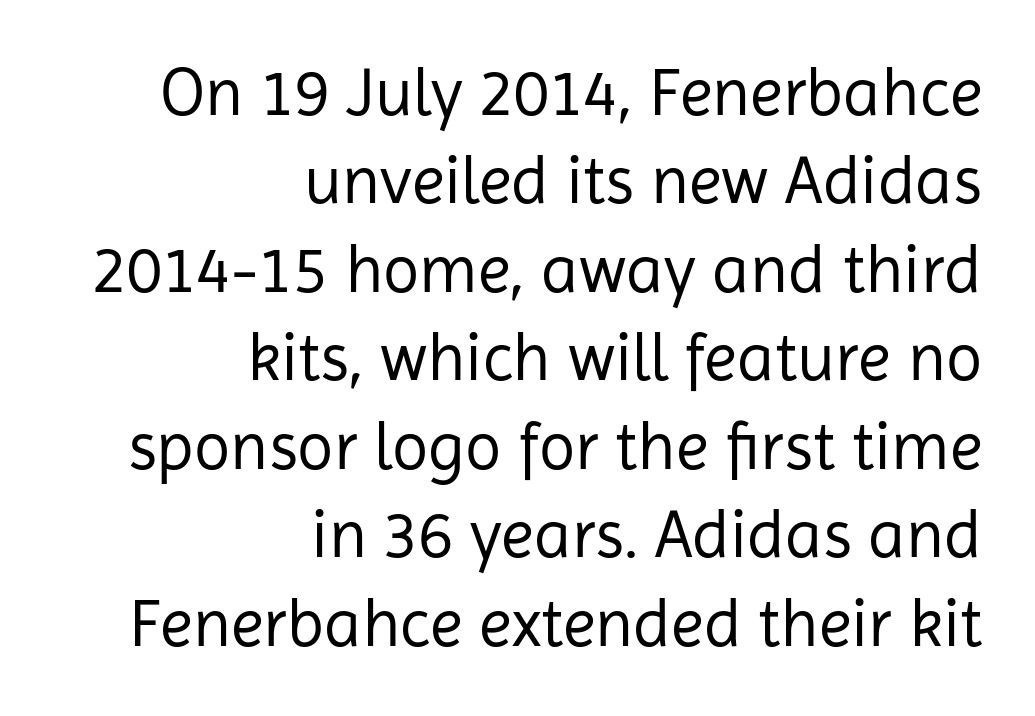
The image shows 67 px regular-weight sans-serif type, upright; set right-aligned, normal line spacing (1.32x), normal letter spacing, not underlined; low stroke contrast and a medium x-height.
